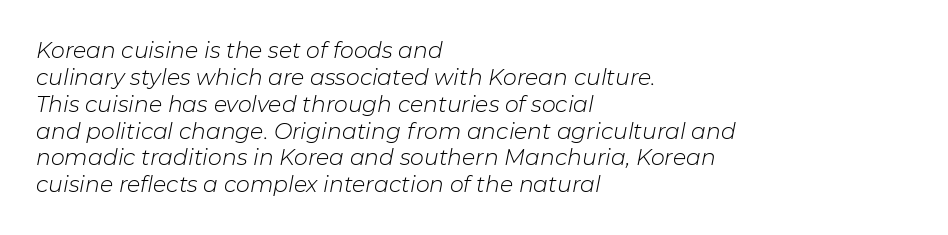
Q: Is the text bold? A: No.
Q: Is the text italic (slanted)? A: Yes, it leans right by about 11 degrees.
Q: Is the text underlined? A: No.
Q: How is the paragraph aligned? A: Left-aligned.
Q: Is the spacing between letters normal or unusually wide? A: Normal.
